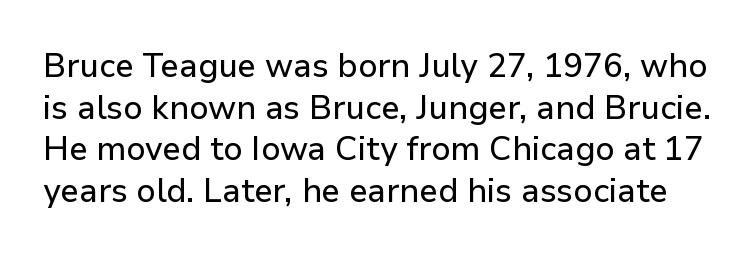
{"serif": "no", "italic": "no", "width": "normal", "stroke_contrast": "low", "x_height": "medium", "monospaced": "no", "underline": "no", "line_spacing": "normal", "line_spacing_ratio": 1.26, "letter_spacing": "normal", "letter_spacing_em": 0.0, "glyph_px": 33}
